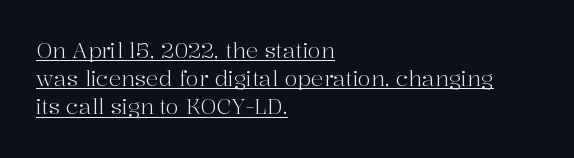
The image shows 21 px text type, upright; set left-aligned, normal line spacing (1.34x), normal letter spacing, underlined.
